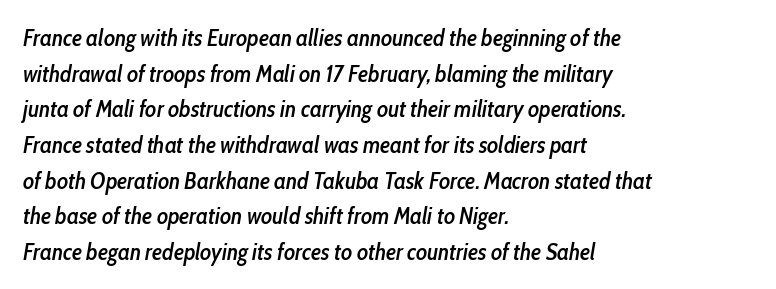
Quick note: italic. In terms of weight, the rendering is demibold, just under bold. Compared with typical body copy, the letter spacing here is the same. The space directly below the letters is spotless.
